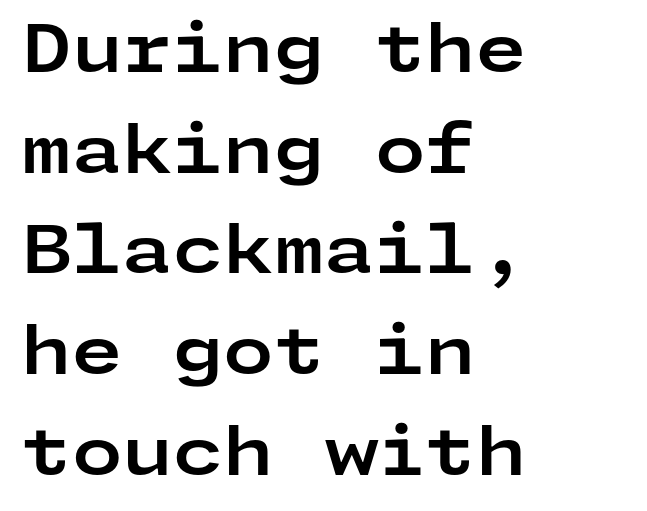
The image shows 65 px bold, wide sans-serif type, upright; set left-aligned, normal line spacing (1.55x), normal letter spacing, not underlined; low stroke contrast and a medium x-height.
